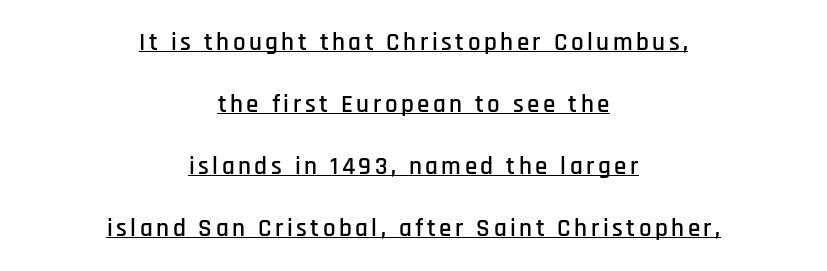
The image shows 25 px text type, upright; set centered, loose line spacing (2.48x), underlined.
